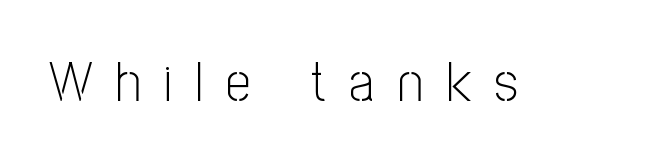
The image shows 55 px light, condensed sans-serif type, upright; set unusually wide letter spacing (+0.43 em), not underlined; low stroke contrast and a medium x-height.
